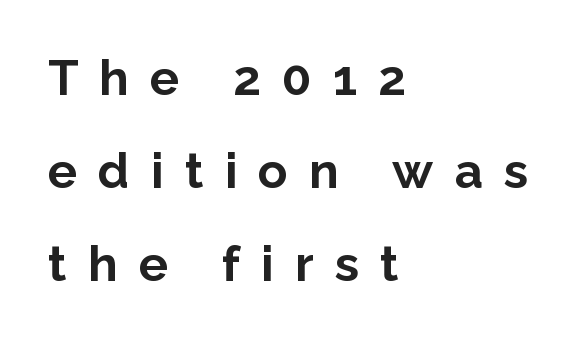
{"serif": "no", "italic": "no", "bold": "yes", "weight": "bold", "width": "normal", "stroke_contrast": "low", "x_height": "medium", "monospaced": "no", "underline": "no", "align": "left", "line_spacing": "loose", "line_spacing_ratio": 1.9, "letter_spacing": "wide", "letter_spacing_em": 0.43, "glyph_px": 49}
